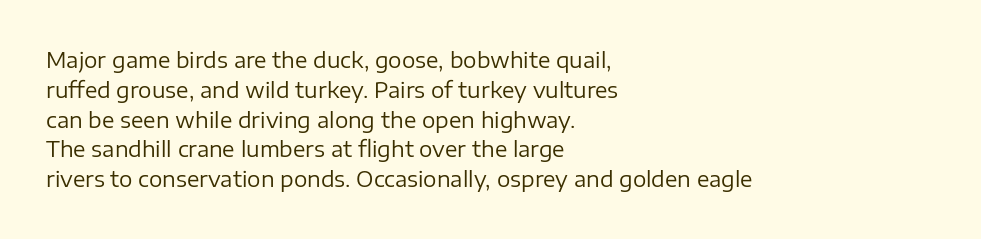
Quick note: interline space is typical. Nothing unusual about the tracking: characters are spaced as the font intends. Unmarked baselines from the first word to the last. No italicization has been applied; the sample stays upright.
